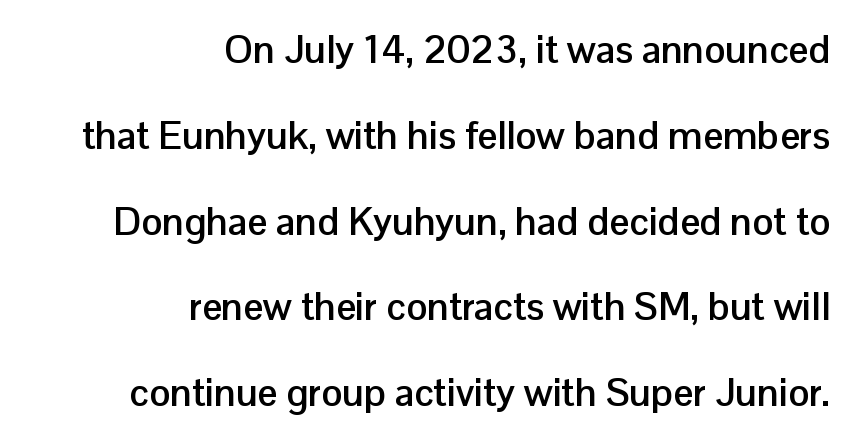
Q: Is the text bold? A: Yes.
Q: Is the text italic (slanted)? A: No, it is upright.
Q: Is the typeface a serif or a sans-serif typeface? A: Sans-serif.
Q: Is the text underlined? A: No.
Q: How is the paragraph aligned? A: Right-aligned.
Q: Is the spacing between letters normal or unusually wide? A: Normal.
Q: Is the spacing between lines tight, normal or loose? A: Loose.
Q: Width (condensed, normal, or wide)? A: Normal.
Q: Stroke contrast? A: Low.
Q: x-height? A: Medium.
Q: Monospaced? A: No.
